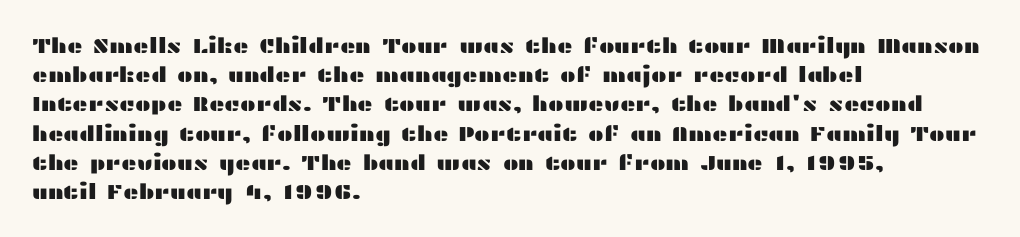
The image shows 21 px text type, upright; set left-aligned, normal line spacing (1.39x), normal letter spacing, not underlined.
